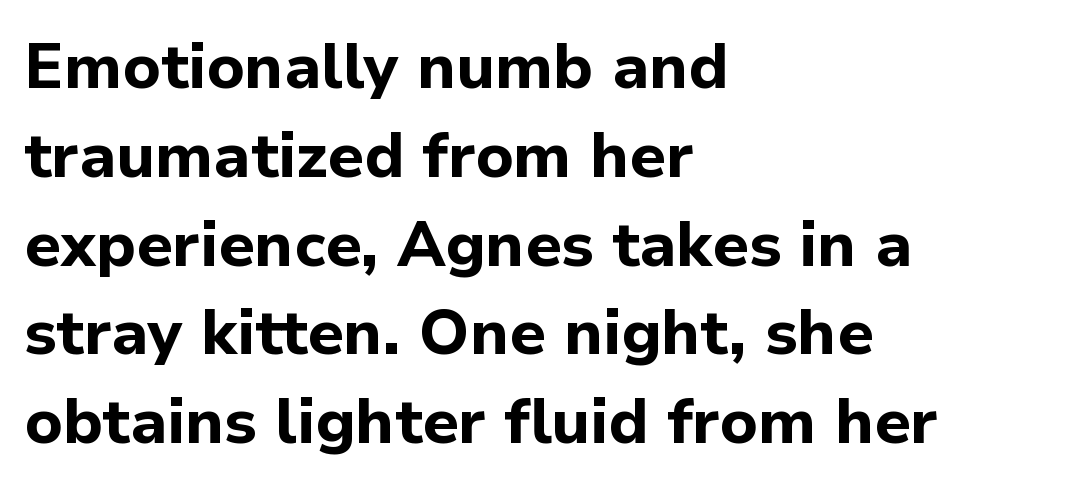
Q: Is the text bold? A: Yes.
Q: Is the text italic (slanted)? A: No, it is upright.
Q: Is the typeface a serif or a sans-serif typeface? A: Sans-serif.
Q: Is the text underlined? A: No.
Q: How is the paragraph aligned? A: Left-aligned.
Q: Is the spacing between letters normal or unusually wide? A: Normal.
Q: Is the spacing between lines tight, normal or loose? A: Normal.
Q: Width (condensed, normal, or wide)? A: Normal.
Q: Stroke contrast? A: Low.
Q: x-height? A: Medium.
Q: Monospaced? A: No.
